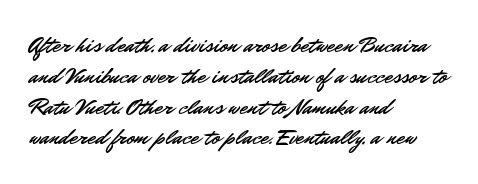
Q: Is the text italic (slanted)? A: Yes.
Q: Is the text underlined? A: No.
Q: How is the paragraph aligned? A: Left-aligned.
Q: Is the spacing between letters normal or unusually wide? A: Normal.
Q: Is the spacing between lines tight, normal or loose? A: Normal.
